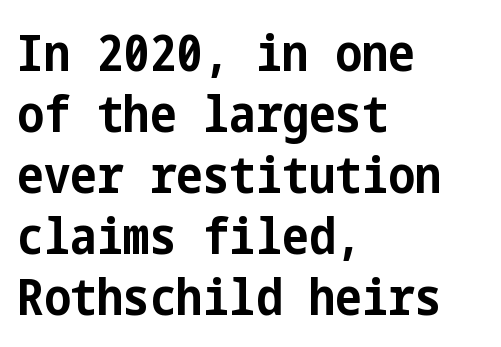
How heavy is the stroke? Heavy — this is a bold. The space beneath each line is pristine and unruled. Horizontally, the lines are justified to the leading edge only. Standard letterfit; no display-style spreading of the glyphs.
